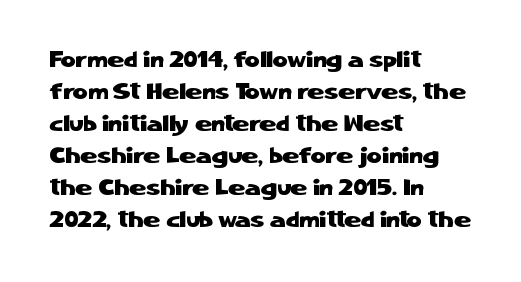
The image shows 23 px text type, upright; set left-aligned, normal line spacing (1.39x), normal letter spacing, not underlined.
